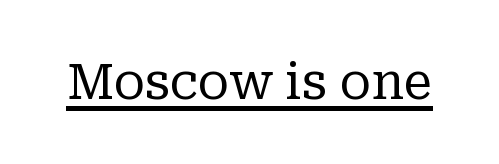
{"serif": "yes", "italic": "no", "bold": "no", "weight": "regular", "width": "normal", "stroke_contrast": "low", "x_height": "medium", "monospaced": "no", "underline": "yes", "letter_spacing": "normal", "letter_spacing_em": 0.0, "glyph_px": 49}
